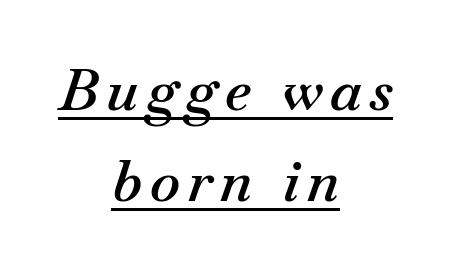
{"italic": "yes", "lean": "right", "slant_degrees": 18, "bold": "semi", "weight": "semibold", "width": "normal", "stroke_contrast": "medium", "x_height": "small", "monospaced": "no", "underline": "yes", "align": "center", "line_spacing": "normal", "line_spacing_ratio": 1.6, "glyph_px": 57}
